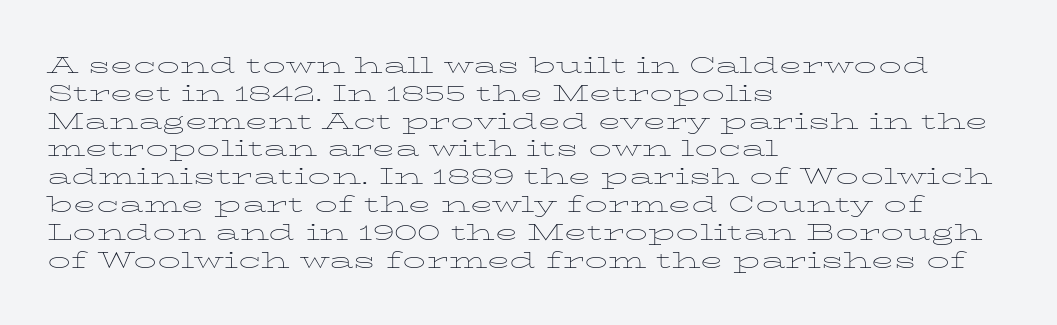
{"italic": "no", "bold": "no", "underline": "no", "align": "left", "line_spacing_ratio": 1.21, "letter_spacing": "normal", "letter_spacing_em": 0.0, "glyph_px": 23}
